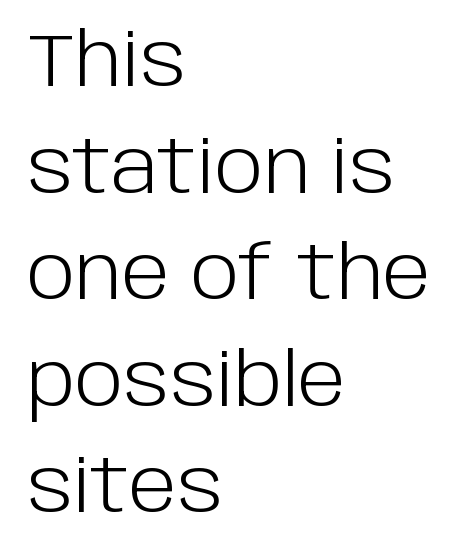
The specimen omits any rule beneath the text block's lines. Does the copy run flush right? No — it runs flush left. This is roman type, the default non-slanted kind. Looks like regular typesetting: each glyph gets only the width it needs.
